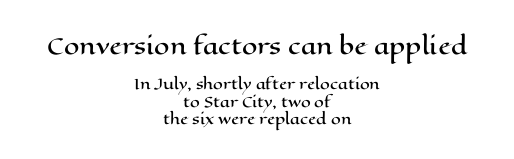
The image shows 22 px text type, upright; set centered, line spacing 1.22x, normal letter spacing, not underlined; the first (top) block is 1.57x larger.
